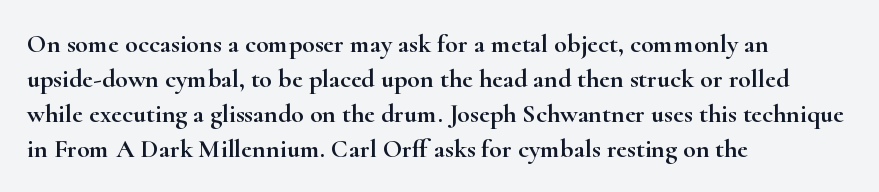
Q: Is the text italic (slanted)? A: No, it is upright.
Q: Is the text underlined? A: No.
Q: How is the paragraph aligned? A: Left-aligned.
Q: Is the spacing between letters normal or unusually wide? A: Normal.
Q: Is the spacing between lines tight, normal or loose? A: Normal.
